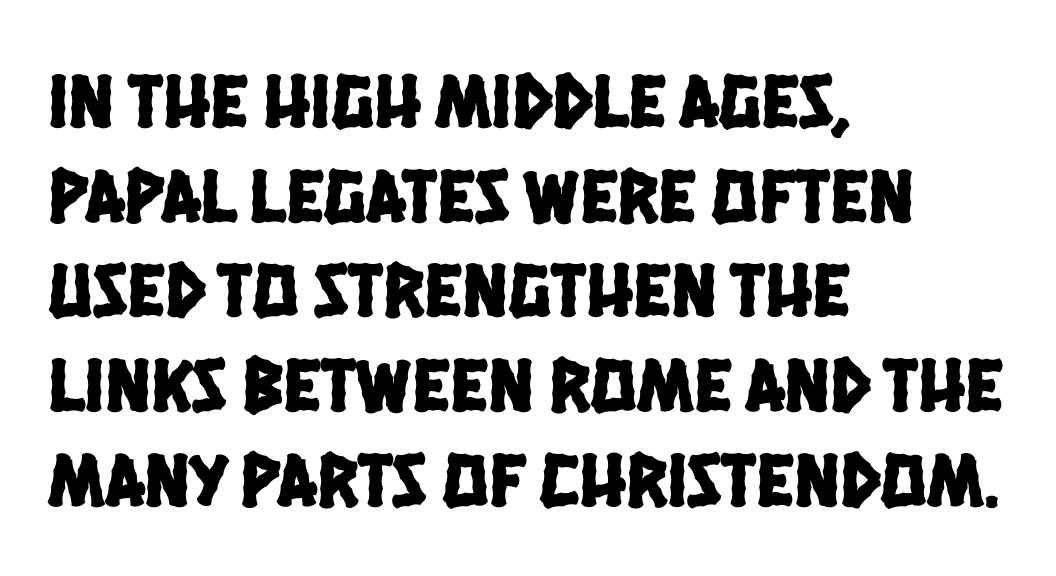
The image shows 77 px condensed sans-serif type; set left-aligned, line spacing 1.23x, normal letter spacing, not underlined; low stroke contrast and a large x-height.
